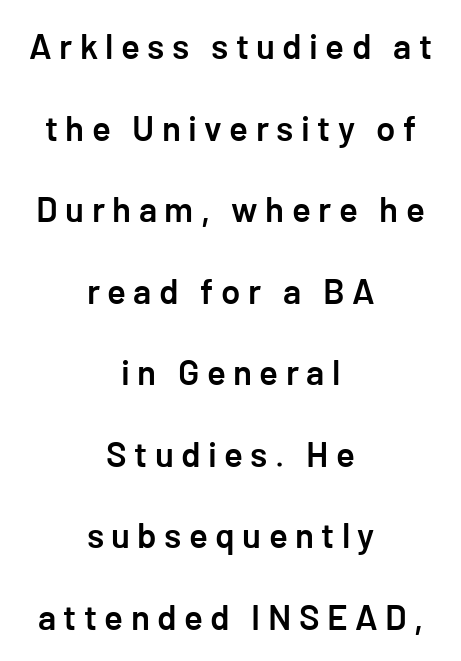
The image shows 35 px semibold sans-serif type, upright; set centered, loose line spacing (2.33x), unusually wide letter spacing (+0.21 em), not underlined; low stroke contrast and a medium x-height.
